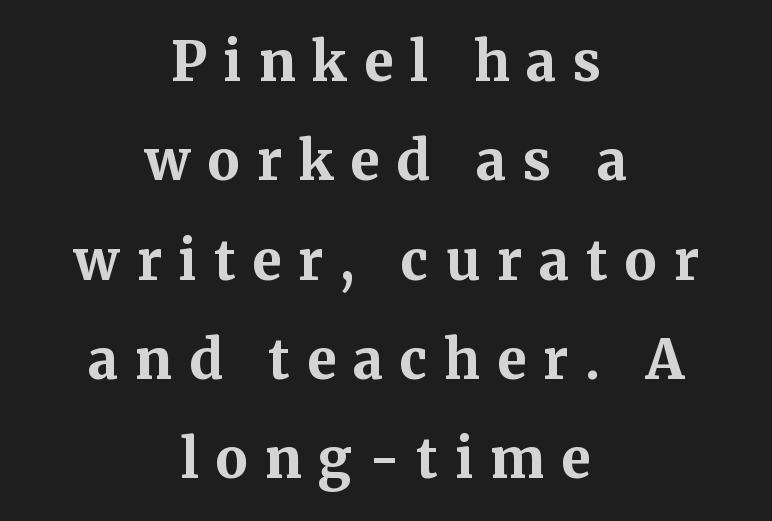
Q: Is the text bold? A: Yes.
Q: Is the text italic (slanted)? A: No, it is upright.
Q: Is the typeface a serif or a sans-serif typeface? A: Serif.
Q: Is the text underlined? A: No.
Q: How is the paragraph aligned? A: Centered.
Q: Is the spacing between letters normal or unusually wide? A: Unusually wide.
Q: Width (condensed, normal, or wide)? A: Normal.
Q: Stroke contrast? A: Medium.
Q: x-height? A: Medium.
Q: Monospaced? A: No.
